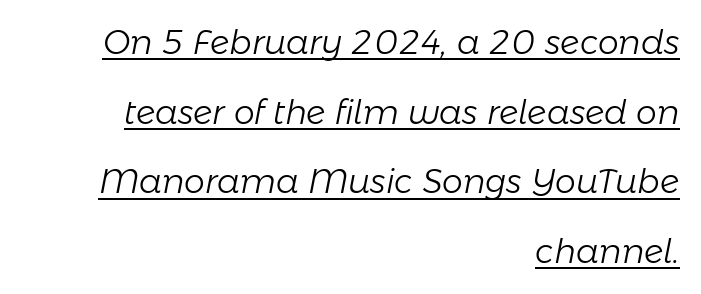
Right-aligned paragraph, ragged on the left. Proportional: the letters do not fall into vertical columns. Whoever set this chose breathing room over compactness in the vertical rhythm. Glyph-to-glyph distance matches everyday printed text.
